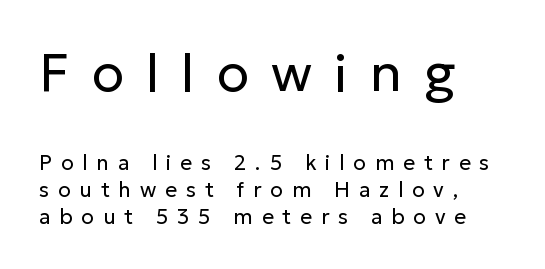
Notice how descenders clear the ascenders below comfortably — that's standard leading. The rendering shrinks the type as you move from the upper chunk to the lower. Observe the absence of serifs on each vertical stroke in this sample. Glance below the letters and you will spot only blank space.
